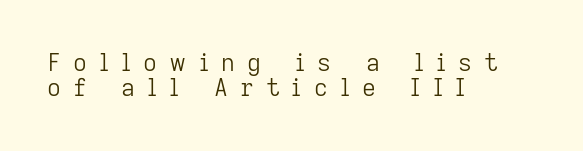
The image shows 24 px text type, upright; set left-aligned, tight line spacing (1.05x), unusually wide letter spacing (+0.5 em), not underlined.
